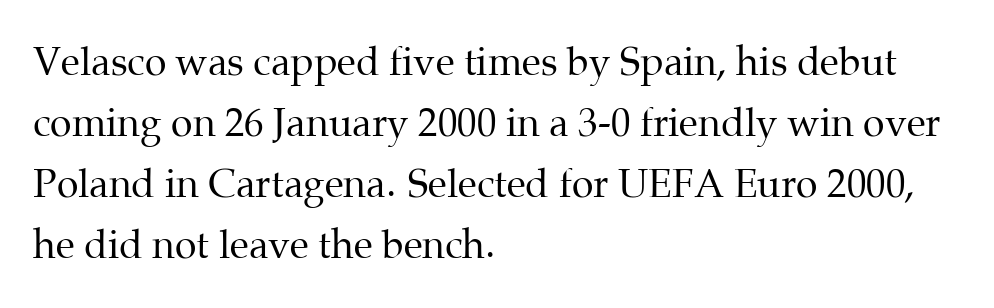
{"serif": "yes", "italic": "no", "bold": "no", "weight": "regular", "width": "normal", "stroke_contrast": "medium", "x_height": "medium", "monospaced": "no", "underline": "no", "align": "left", "line_spacing": "normal", "line_spacing_ratio": 1.56, "letter_spacing": "normal", "letter_spacing_em": 0.0, "glyph_px": 39}
